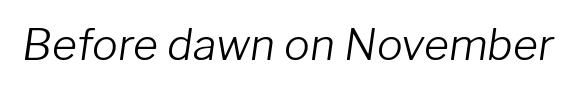
The image shows 43 px light type, italic (leaning right); set normal letter spacing, not underlined; low stroke contrast and a medium x-height.
